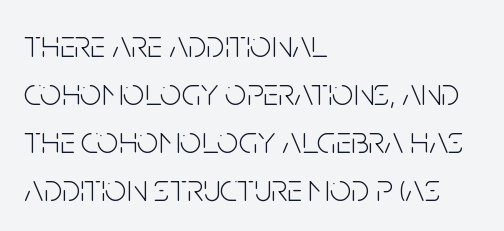
Q: Is the text bold? A: No.
Q: Is the text italic (slanted)? A: No, it is upright.
Q: Is the typeface a serif or a sans-serif typeface? A: Sans-serif.
Q: Is the text underlined? A: No.
Q: How is the paragraph aligned? A: Left-aligned.
Q: Is the spacing between letters normal or unusually wide? A: Normal.
Q: Is the spacing between lines tight, normal or loose? A: Normal.
Q: Width (condensed, normal, or wide)? A: Condensed.
Q: Stroke contrast? A: Low.
Q: x-height? A: Large.
Q: Monospaced? A: No.
